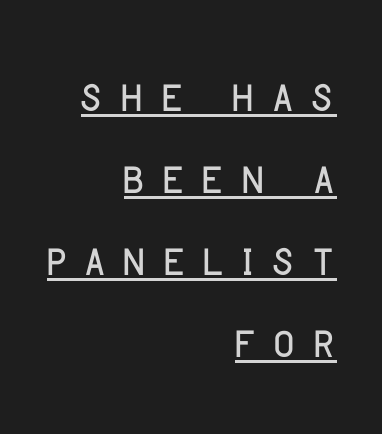
The image shows 59 px condensed sans-serif type, upright; set right-aligned, normal line spacing (1.39x), unusually wide letter spacing (+0.29 em), underlined; low stroke contrast and a large x-height.
